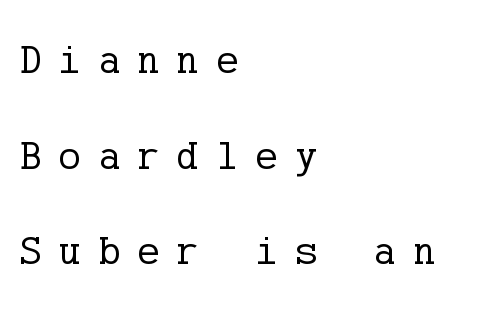
Leading is clearly above the norm, producing a sparse column. Honestly, the letter spacing is so wide it's the main thing you notice. The specimen omits any rule beneath the text block's lines. It's the straight-up-and-down kind of type. Stems here are at most as thick as an everyday book face. What kind of face is this? One with serifs.
